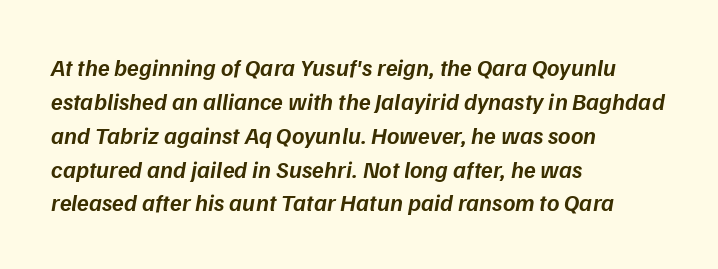
The image shows 24 px text type, italic (leaning right); set left-aligned, normal line spacing (1.41x), normal letter spacing, not underlined.
